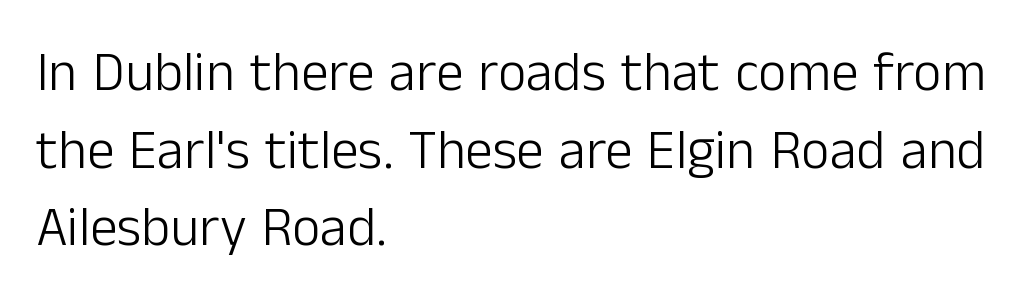
Q: Is the text bold? A: No.
Q: Is the text italic (slanted)? A: No, it is upright.
Q: Is the typeface a serif or a sans-serif typeface? A: Sans-serif.
Q: Is the text underlined? A: No.
Q: How is the paragraph aligned? A: Left-aligned.
Q: Is the spacing between letters normal or unusually wide? A: Normal.
Q: Is the spacing between lines tight, normal or loose? A: Normal.
Q: Width (condensed, normal, or wide)? A: Normal.
Q: Stroke contrast? A: Low.
Q: x-height? A: Medium.
Q: Monospaced? A: No.
